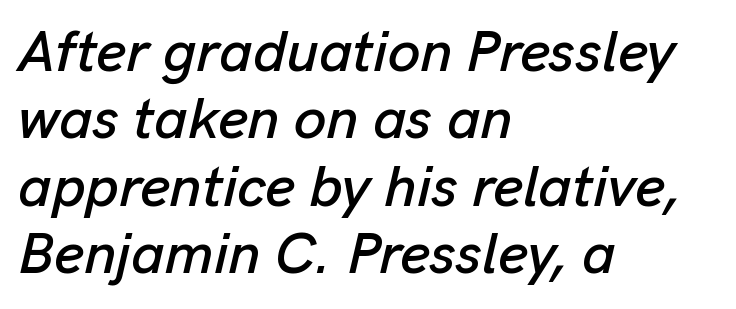
Q: Is the text italic (slanted)? A: Yes, it leans right by about 13 degrees.
Q: Is the text underlined? A: No.
Q: How is the paragraph aligned? A: Left-aligned.
Q: Is the spacing between letters normal or unusually wide? A: Normal.
Q: Width (condensed, normal, or wide)? A: Normal.
Q: Stroke contrast? A: Low.
Q: x-height? A: Medium.
Q: Monospaced? A: No.
